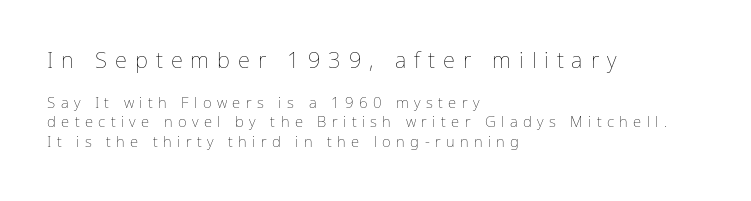
{"italic": "no", "bold": "no", "underline": "no", "align": "left", "line_spacing": "normal", "line_spacing_ratio": 1.32, "letter_spacing": "wide", "letter_spacing_em": 0.36, "larger_block": "first", "size_ratio": 1.47, "glyph_px": 22}
